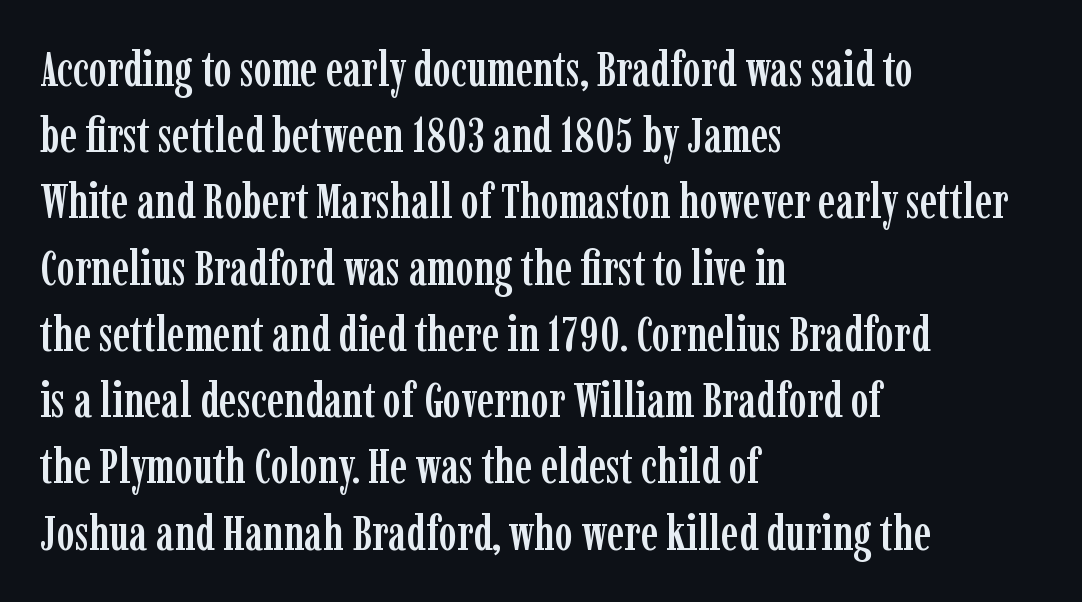
The compositor pushed each line to the left boundary. Any mark beneath the type? The region is blank. When letters stand straight like this, we call the style roman or upright. This is serif lettering, the kind often seen in printed books. Nobody touched the tracking dial on this one. The rendering uses a moderate line-height, typical for paragraphs.
